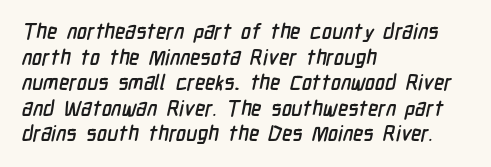
Q: Is the text underlined? A: No.
Q: How is the paragraph aligned? A: Left-aligned.
Q: Is the spacing between letters normal or unusually wide? A: Normal.
